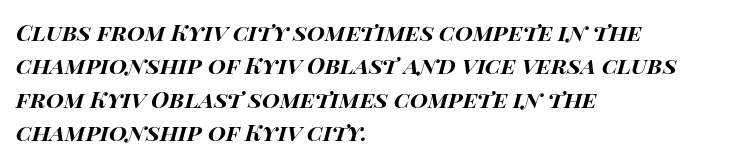
{"italic": "yes", "lean": "right", "slant_degrees": 15, "bold": "yes", "underline": "no", "align": "left", "line_spacing": "normal", "line_spacing_ratio": 1.45, "letter_spacing": "normal", "letter_spacing_em": 0.0, "glyph_px": 23}
